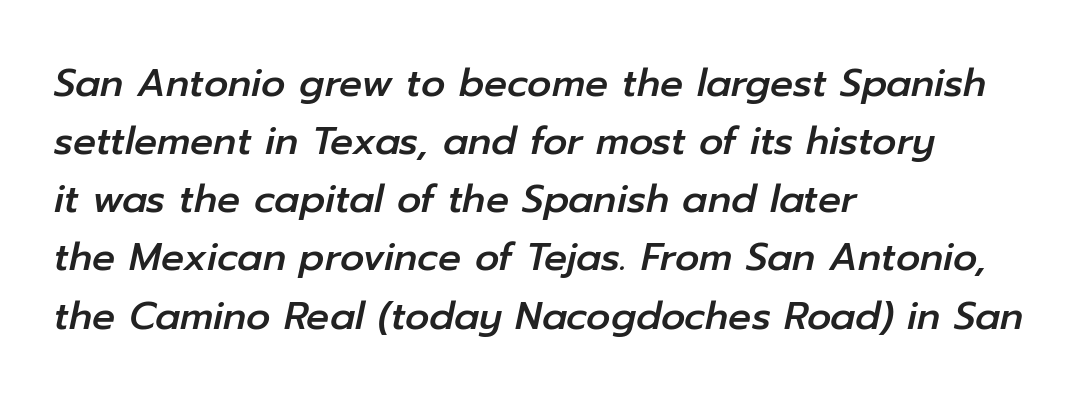
This sample keeps an unexceptional amount of space between lines. Caption: multi-line text, flush left, ragged right. The gap between lines stays unmarked. Look at the tracking — it's just the regular setting, nothing added. You can tell it's italic because the verticals aren't actually vertical.
